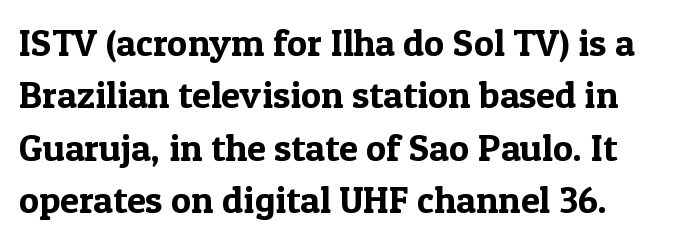
{"serif": "yes", "italic": "no", "width": "normal", "x_height": "medium", "monospaced": "no", "underline": "no", "line_spacing": "normal", "line_spacing_ratio": 1.38, "letter_spacing": "normal", "letter_spacing_em": 0.0, "glyph_px": 38}
